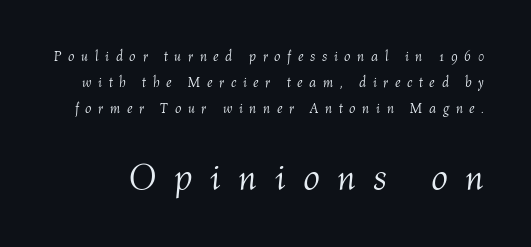
The image shows 37 px light type, italic (leaning right); set line spacing 1.85x, unusually wide letter spacing (+0.47 em), not underlined; the second (bottom) block is 2.64x larger; medium stroke contrast and a medium x-height.
